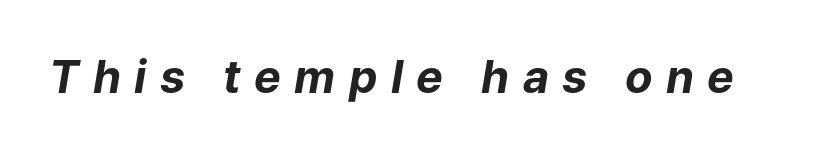
The passage shown is not underscored anywhere. Would a proofreader flag this as italicized? Yes. Heavy-handed strokes throughout: this text is bold. Each word looks stretched out because of the extra space between its letters.
